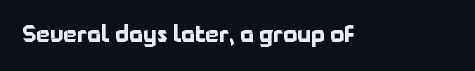
The image shows 22 px bold type, upright; set normal letter spacing, not underlined.
